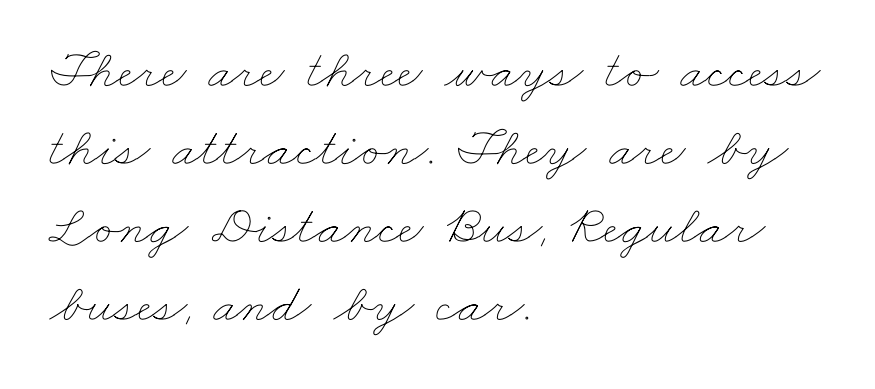
Weight: in the light-to-regular range. The passage shown stacks its lines at a standard gap. Note the varied advance widths — an 'i' is clearly narrower than an 'm'. Descenders hang freely into open space.
